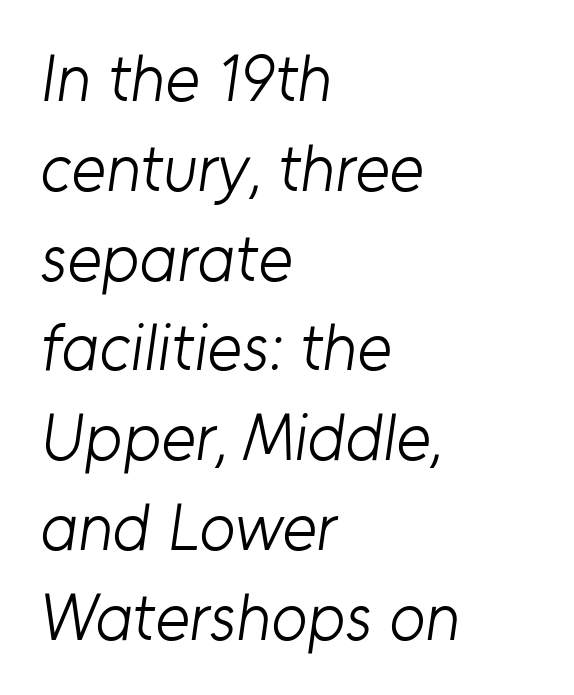
{"serif": "no", "bold": "no", "weight": "light", "width": "normal", "stroke_contrast": "low", "x_height": "medium", "monospaced": "no", "underline": "no", "align": "left", "line_spacing": "normal", "line_spacing_ratio": 1.36, "letter_spacing": "normal", "letter_spacing_em": 0.0, "glyph_px": 66}
